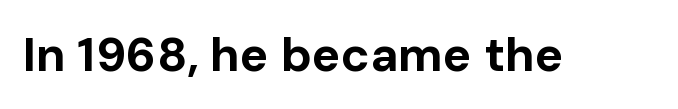
Q: Is the text bold? A: Yes.
Q: Is the text italic (slanted)? A: No, it is upright.
Q: Is the typeface a serif or a sans-serif typeface? A: Sans-serif.
Q: Is the text underlined? A: No.
Q: Is the spacing between letters normal or unusually wide? A: Normal.
Q: Width (condensed, normal, or wide)? A: Normal.
Q: Stroke contrast? A: Low.
Q: x-height? A: Medium.
Q: Monospaced? A: No.
